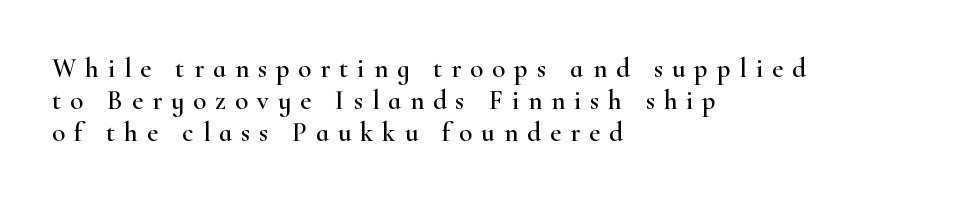
{"italic": "no", "underline": "no", "align": "left", "line_spacing_ratio": 1.18, "letter_spacing": "wide", "letter_spacing_em": 0.33, "glyph_px": 27}
